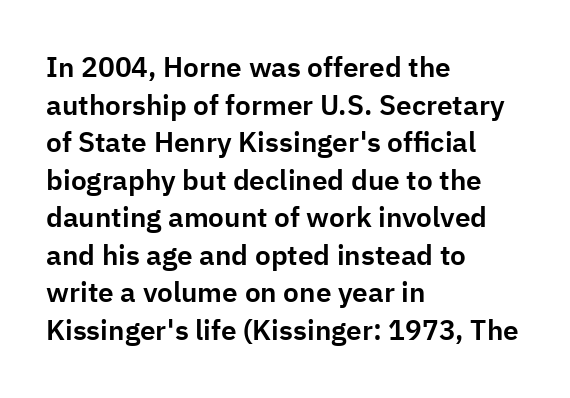
Q: Is the text italic (slanted)? A: No, it is upright.
Q: Is the typeface a serif or a sans-serif typeface? A: Sans-serif.
Q: Is the text underlined? A: No.
Q: How is the paragraph aligned? A: Left-aligned.
Q: Is the spacing between letters normal or unusually wide? A: Normal.
Q: Is the spacing between lines tight, normal or loose? A: Normal.
Q: Width (condensed, normal, or wide)? A: Normal.
Q: Stroke contrast? A: Low.
Q: x-height? A: Medium.
Q: Monospaced? A: No.
